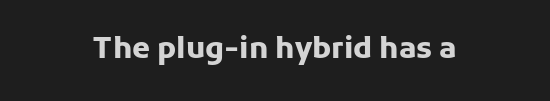
{"serif": "no", "italic": "no", "bold": "yes", "weight": "heavy", "width": "normal", "stroke_contrast": "low", "x_height": "medium", "monospaced": "no", "underline": "no", "align": "center", "letter_spacing": "normal", "letter_spacing_em": 0.0, "glyph_px": 29}
